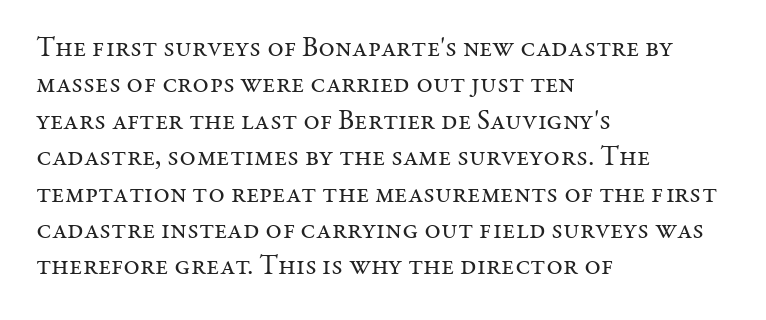
Honestly, there is no underline to notice here at all. When letters stand straight like this, we call the style roman or upright. The face used here is proportionally spaced, like ordinary book or web type. The horizontal fit of the characters is conventional and even. This reads as an unemphasized weight, regular at the heaviest. Summary of vertical rhythm: regular, with standard interline spacing.
